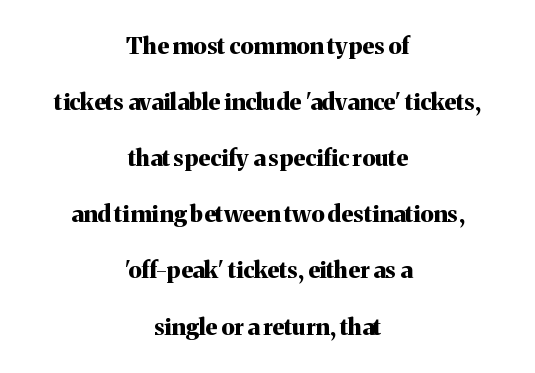
{"italic": "no", "bold": "yes", "underline": "no", "align": "center", "line_spacing": "loose", "line_spacing_ratio": 2.44, "letter_spacing": "normal", "letter_spacing_em": 0.0, "glyph_px": 23}
